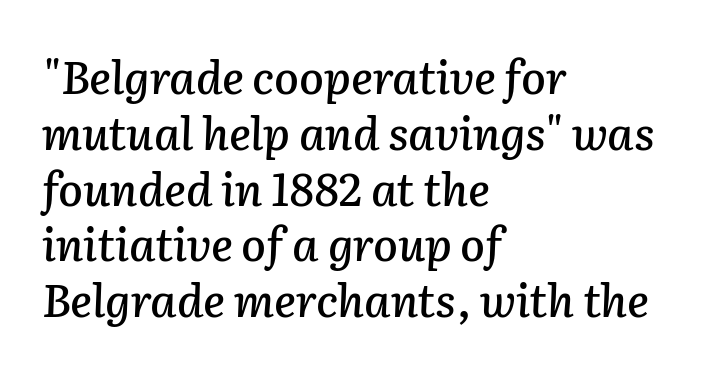
{"italic": "yes", "lean": "right", "slant_degrees": 2, "width": "normal", "stroke_contrast": "low", "x_height": "medium", "monospaced": "no", "underline": "no", "align": "left", "line_spacing_ratio": 1.24, "letter_spacing": "normal", "letter_spacing_em": 0.0, "glyph_px": 45}
